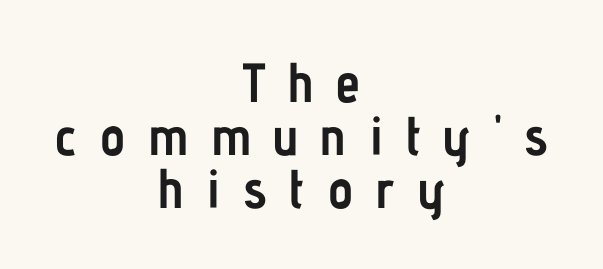
Q: Is the text bold? A: Yes.
Q: Is the text italic (slanted)? A: No, it is upright.
Q: Is the typeface a serif or a sans-serif typeface? A: Sans-serif.
Q: Is the text underlined? A: No.
Q: How is the paragraph aligned? A: Centered.
Q: Is the spacing between letters normal or unusually wide? A: Unusually wide.
Q: Is the spacing between lines tight, normal or loose? A: Tight.
Q: Width (condensed, normal, or wide)? A: Condensed.
Q: Stroke contrast? A: Low.
Q: x-height? A: Medium.
Q: Monospaced? A: No.
